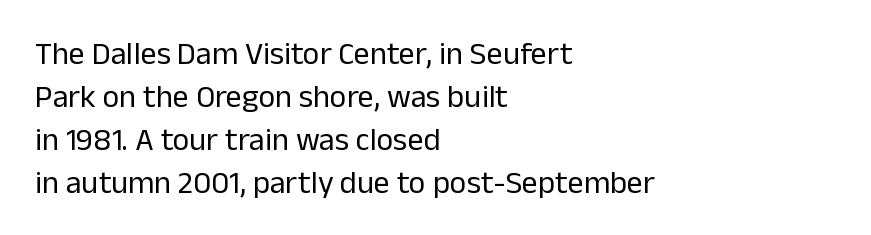
Q: Is the text bold? A: No.
Q: Is the text italic (slanted)? A: No, it is upright.
Q: Is the typeface a serif or a sans-serif typeface? A: Sans-serif.
Q: Is the text underlined? A: No.
Q: How is the paragraph aligned? A: Left-aligned.
Q: Is the spacing between letters normal or unusually wide? A: Normal.
Q: Is the spacing between lines tight, normal or loose? A: Normal.
Q: Width (condensed, normal, or wide)? A: Normal.
Q: Stroke contrast? A: Low.
Q: x-height? A: Medium.
Q: Monospaced? A: No.
